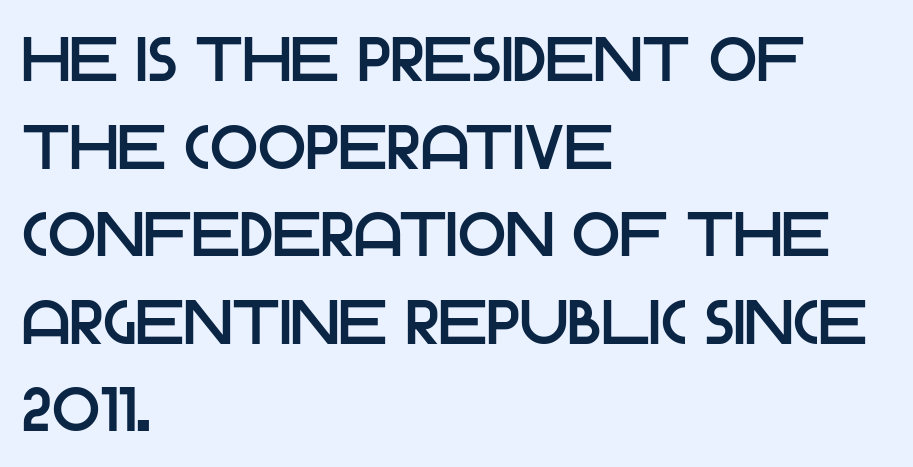
Q: Is the text italic (slanted)? A: No, it is upright.
Q: Is the typeface a serif or a sans-serif typeface? A: Sans-serif.
Q: Is the text underlined? A: No.
Q: How is the paragraph aligned? A: Left-aligned.
Q: Is the spacing between letters normal or unusually wide? A: Normal.
Q: Is the spacing between lines tight, normal or loose? A: Normal.
Q: Width (condensed, normal, or wide)? A: Normal.
Q: Stroke contrast? A: Low.
Q: x-height? A: Large.
Q: Monospaced? A: No.
